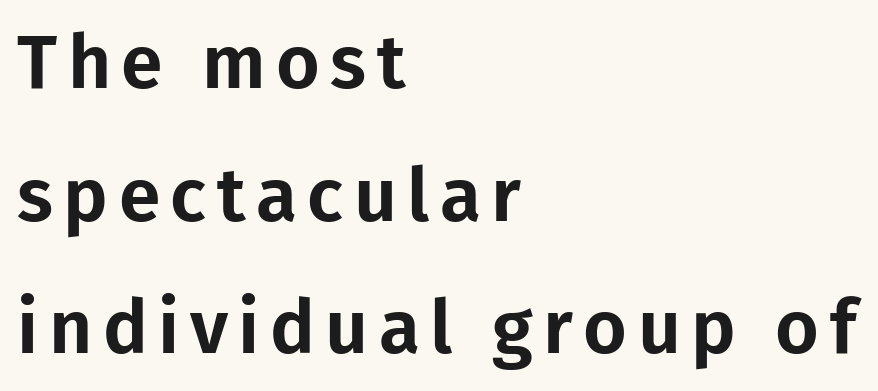
Q: Is the text italic (slanted)? A: No, it is upright.
Q: Is the typeface a serif or a sans-serif typeface? A: Sans-serif.
Q: Is the text underlined? A: No.
Q: How is the paragraph aligned? A: Left-aligned.
Q: Width (condensed, normal, or wide)? A: Normal.
Q: Stroke contrast? A: Low.
Q: x-height? A: Medium.
Q: Monospaced? A: No.
